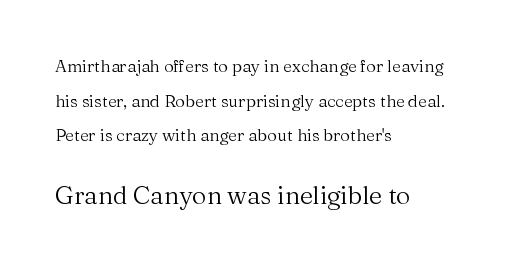
The image shows 25 px text type, upright; set left-aligned, loose line spacing (2.03x), normal letter spacing, not underlined; the second (bottom) block is 1.47x larger.
